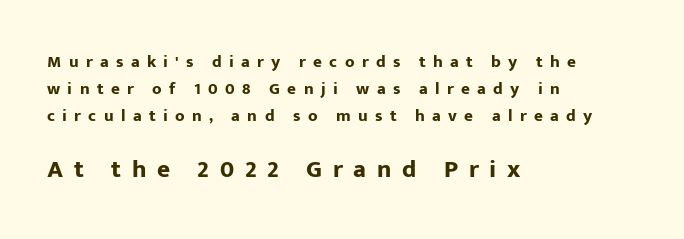
Q: Is the text bold? A: Yes.
Q: Is the text italic (slanted)? A: No, it is upright.
Q: Is the text underlined? A: No.
Q: How is the paragraph aligned? A: Left-aligned.
Q: Is the spacing between letters normal or unusually wide? A: Unusually wide.
Q: Is the spacing between lines tight, normal or loose? A: Normal.
Q: Which block of text is set in a larger size, the first (top) or the second (bottom)? A: The second (bottom) one.
